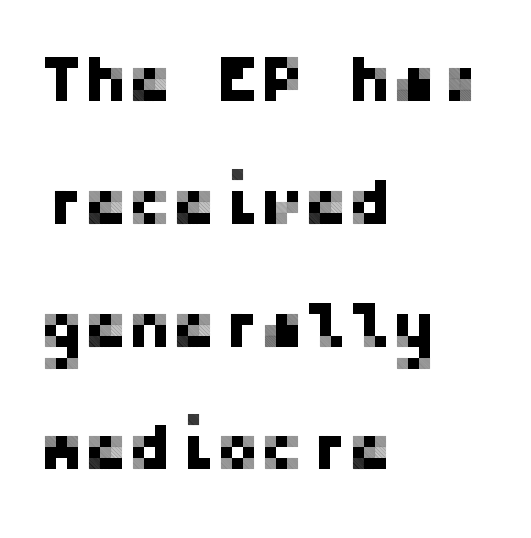
{"serif": "no", "italic": "no", "width": "normal", "stroke_contrast": "low", "x_height": "medium", "underline": "no", "align": "left", "line_spacing_ratio": 1.86, "letter_spacing": "normal", "letter_spacing_em": 0.0, "glyph_px": 66}
